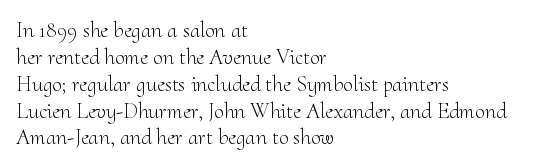
Honestly, the letter spacing is just normal — you wouldn't notice it. A student would call this left alignment; a typographer would say flush left, rag right. The font sits on the lighter half of the weight spectrum, regular included. Just letters on the line, the space beneath them empty.
